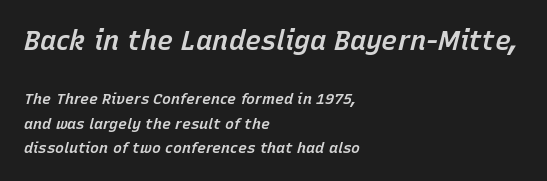
These lines carry some extra weight — a demibold, not a full bold. One-word summary of the alignment: left. The designer gave the opening block more size than the closing block. If you measured baseline to baseline, you'd find a middling distance. The area under the type is left untouched.
